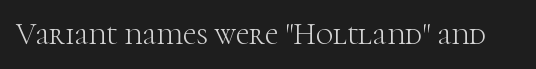
Letters have the restrained weight of plain body copy at most. What kind of face is this? One with serifs. The gap between lines stays unmarked. When letters stand straight like this, we call the style roman or upright.
